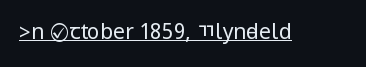
The image shows 21 px text type, upright; set normal letter spacing, underlined.
